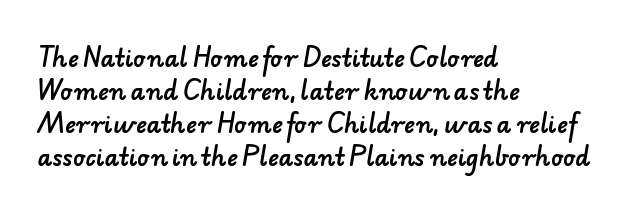
The image shows 23 px text type; set left-aligned, normal line spacing (1.44x), normal letter spacing, not underlined.
